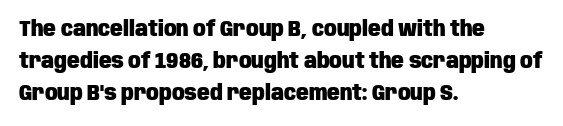
{"italic": "no", "bold": "yes", "underline": "no", "align": "left", "line_spacing": "normal", "line_spacing_ratio": 1.53, "letter_spacing": "normal", "letter_spacing_em": 0.0, "glyph_px": 21}
